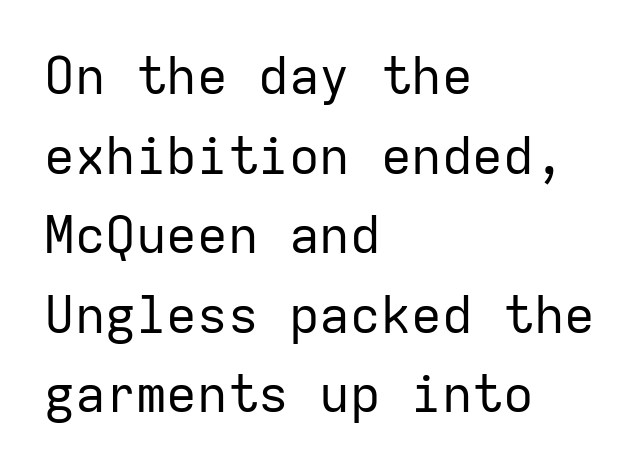
Here the designer chose a console-style face with uniform glyph widths. Each word holds together tightly as a unit, with standard inter-letter gaps. Examine the stroke ends and you'll find no serifs. The face looks like a standard text weight, possibly lighter.
